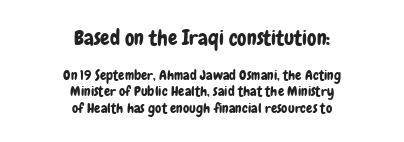
There is no visible air inserted between adjacent glyphs. The lines in this sample share a center point and differ in where they start and stop. The string is rendered with underlining switched off. Block one is the big one; block two sits smaller underneath.
